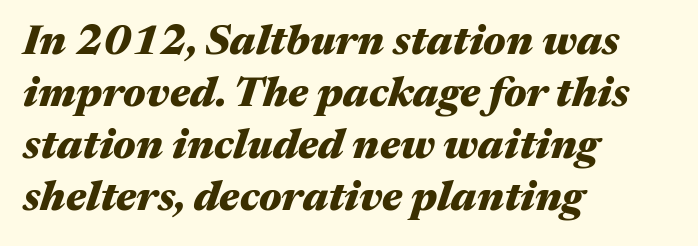
Notice how the stems are inclined rather than vertical — that's the hallmark of italics. This sample has the flowing, uneven cadence of proportional lettering. The space directly below the letters is spotless. The gaps between neighbouring characters are ordinary and unremarkable. Chunky letters — that's bold for sure.
